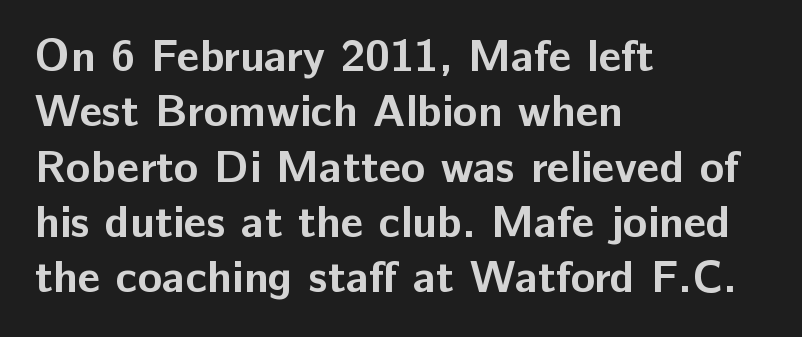
Q: Is the text bold? A: Yes.
Q: Is the text italic (slanted)? A: No, it is upright.
Q: Is the typeface a serif or a sans-serif typeface? A: Sans-serif.
Q: Is the text underlined? A: No.
Q: How is the paragraph aligned? A: Left-aligned.
Q: Is the spacing between letters normal or unusually wide? A: Normal.
Q: Width (condensed, normal, or wide)? A: Normal.
Q: Stroke contrast? A: Low.
Q: x-height? A: Medium.
Q: Monospaced? A: No.
